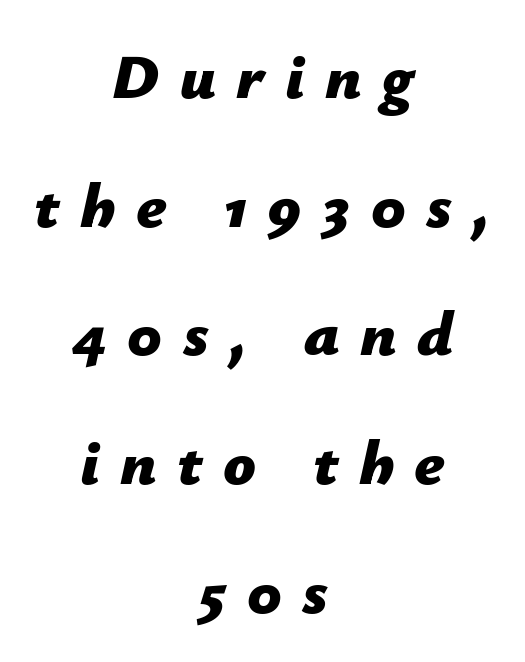
Q: Is the text bold? A: Yes.
Q: Is the text italic (slanted)? A: Yes, it leans right by about 12 degrees.
Q: Is the text underlined? A: No.
Q: How is the paragraph aligned? A: Centered.
Q: Is the spacing between letters normal or unusually wide? A: Unusually wide.
Q: Is the spacing between lines tight, normal or loose? A: Loose.
Q: Width (condensed, normal, or wide)? A: Normal.
Q: Stroke contrast? A: Low.
Q: x-height? A: Medium.
Q: Monospaced? A: No.
